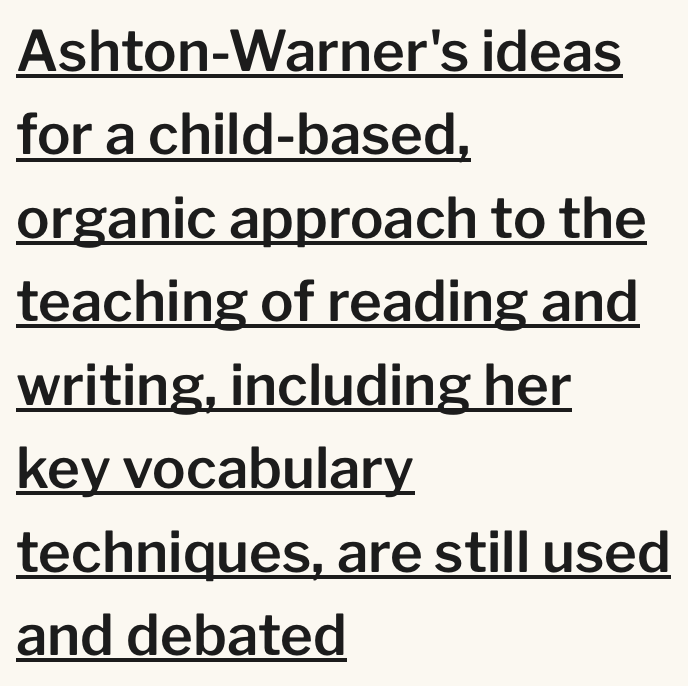
Q: Is the text italic (slanted)? A: No, it is upright.
Q: Is the typeface a serif or a sans-serif typeface? A: Sans-serif.
Q: Is the text underlined? A: Yes.
Q: How is the paragraph aligned? A: Left-aligned.
Q: Is the spacing between letters normal or unusually wide? A: Normal.
Q: Is the spacing between lines tight, normal or loose? A: Normal.
Q: Width (condensed, normal, or wide)? A: Normal.
Q: Stroke contrast? A: Low.
Q: x-height? A: Medium.
Q: Monospaced? A: No.
